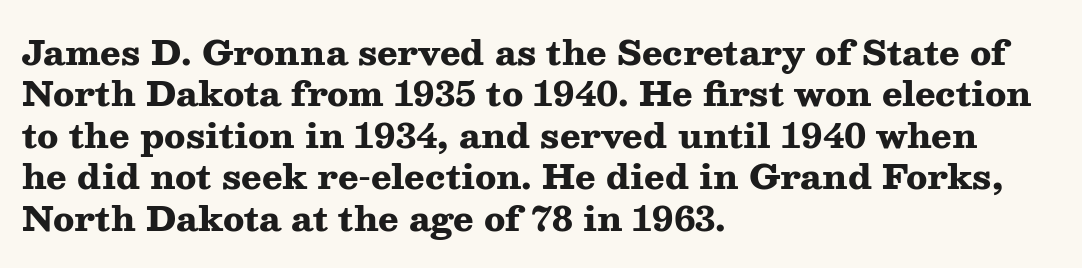
The image shows 34 px heavy, wide serif type, upright; set left-aligned, line spacing 1.22x, normal letter spacing, not underlined; medium stroke contrast and a medium x-height.
